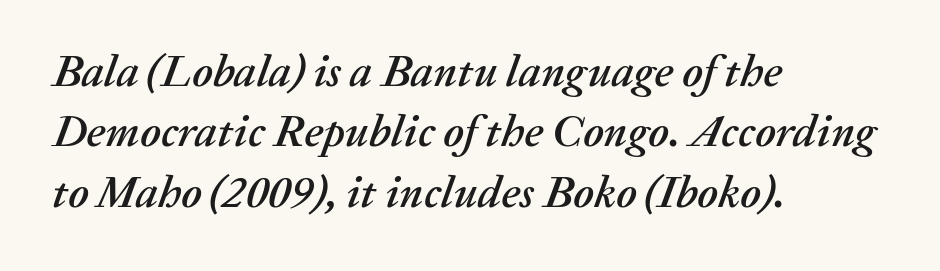
{"italic": "yes", "lean": "right", "slant_degrees": 20, "width": "normal", "stroke_contrast": "medium", "x_height": "medium", "monospaced": "no", "underline": "no", "align": "left", "line_spacing": "normal", "line_spacing_ratio": 1.34, "letter_spacing": "normal", "letter_spacing_em": 0.0, "glyph_px": 45}
